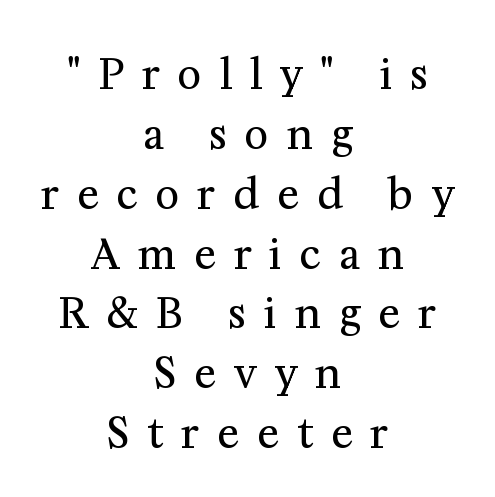
Q: Is the text bold? A: No.
Q: Is the text italic (slanted)? A: No, it is upright.
Q: Is the typeface a serif or a sans-serif typeface? A: Serif.
Q: Is the text underlined? A: No.
Q: How is the paragraph aligned? A: Centered.
Q: Is the spacing between letters normal or unusually wide? A: Unusually wide.
Q: Is the spacing between lines tight, normal or loose? A: Normal.
Q: Width (condensed, normal, or wide)? A: Normal.
Q: Stroke contrast? A: Medium.
Q: x-height? A: Medium.
Q: Monospaced? A: No.
